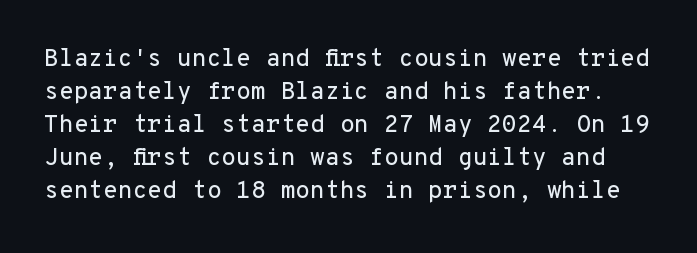
{"italic": "no", "underline": "no", "line_spacing": "normal", "line_spacing_ratio": 1.38, "letter_spacing": "normal", "letter_spacing_em": 0.0, "glyph_px": 24}
